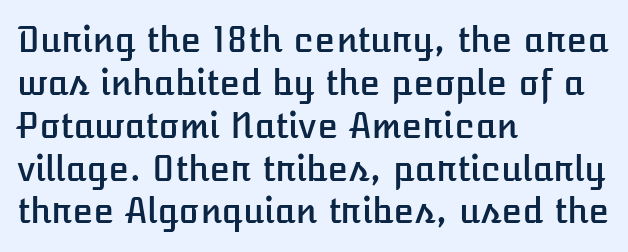
{"italic": "no", "width": "normal", "stroke_contrast": "low", "x_height": "medium", "monospaced": "no", "underline": "no", "align": "left", "line_spacing": "normal", "line_spacing_ratio": 1.26, "letter_spacing": "normal", "letter_spacing_em": 0.0, "glyph_px": 34}
